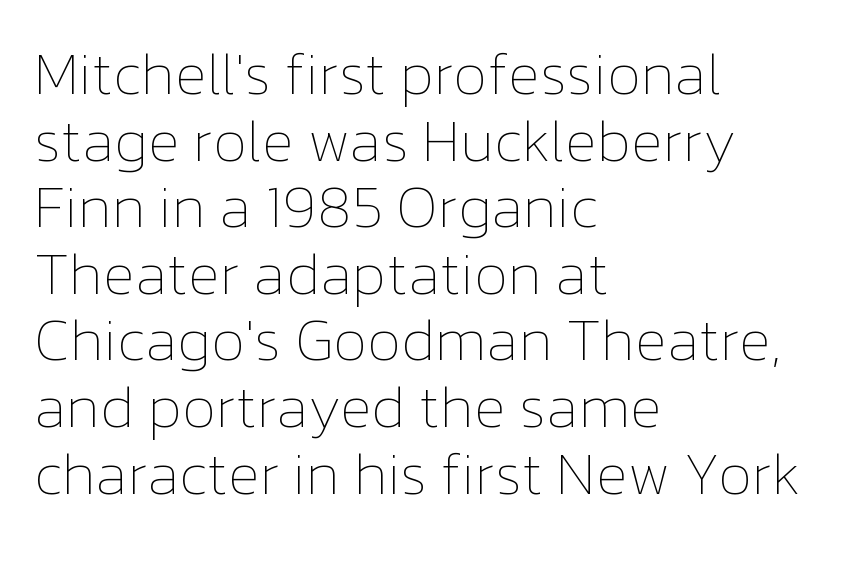
The image shows 60 px thin type, upright; set left-aligned, tight line spacing (1.11x), normal letter spacing, not underlined; low stroke contrast and a medium x-height.
